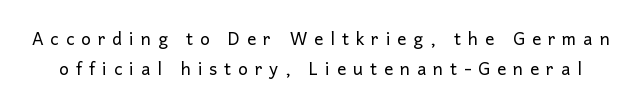
{"italic": "no", "bold": "no", "underline": "no", "line_spacing": "normal", "line_spacing_ratio": 1.3, "letter_spacing": "wide", "letter_spacing_em": 0.3, "glyph_px": 23}
